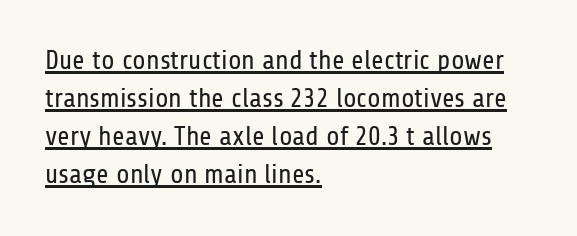
{"italic": "no", "bold": "no", "underline": "yes", "align": "left", "line_spacing": "normal", "line_spacing_ratio": 1.41, "letter_spacing": "normal", "letter_spacing_em": 0.0, "glyph_px": 27}
